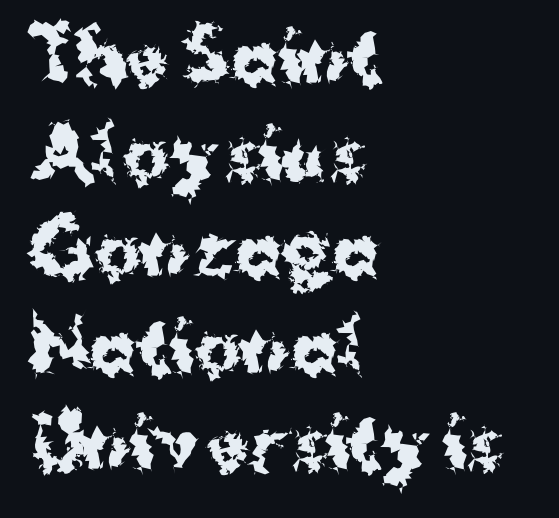
The image shows 70 px bold sans-serif type, upright; set left-aligned, normal line spacing (1.38x), normal letter spacing, not underlined; medium stroke contrast and a medium x-height.
